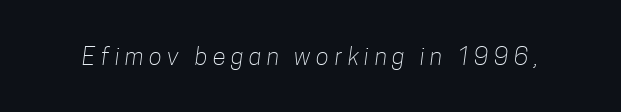
Nobody drew a line under any word here. Spacing between characters has been opened up far beyond the box default. Stroke mass is kept to a normal reading level or below.
